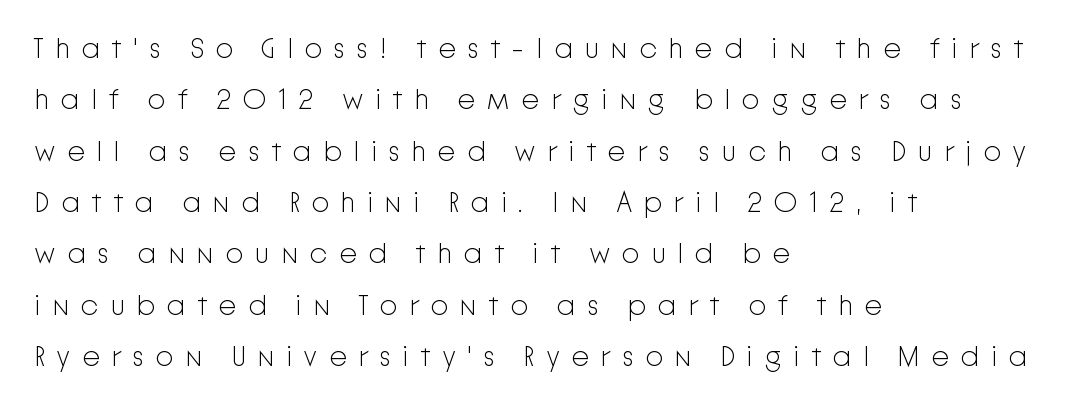
Q: Is the text bold? A: No.
Q: Is the text italic (slanted)? A: No, it is upright.
Q: Is the typeface a serif or a sans-serif typeface? A: Sans-serif.
Q: Is the text underlined? A: No.
Q: How is the paragraph aligned? A: Left-aligned.
Q: Is the spacing between letters normal or unusually wide? A: Unusually wide.
Q: Width (condensed, normal, or wide)? A: Normal.
Q: Stroke contrast? A: Low.
Q: x-height? A: Medium.
Q: Monospaced? A: No.
